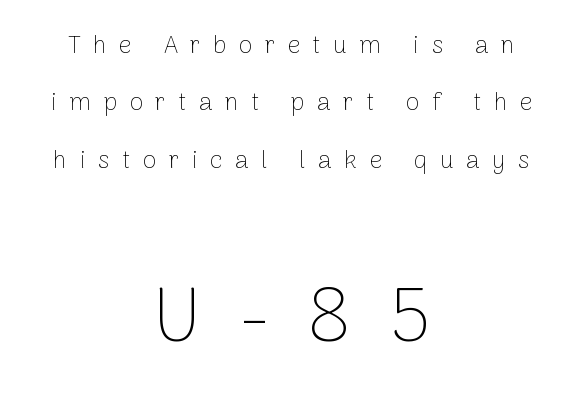
Q: Is the text bold? A: No.
Q: Is the text italic (slanted)? A: No, it is upright.
Q: Is the typeface a serif or a sans-serif typeface? A: Sans-serif.
Q: Is the text underlined? A: No.
Q: How is the paragraph aligned? A: Centered.
Q: Is the spacing between letters normal or unusually wide? A: Unusually wide.
Q: Is the spacing between lines tight, normal or loose? A: Loose.
Q: Which block of text is set in a larger size, the first (top) or the second (bottom)? A: The second (bottom) one.
Q: Width (condensed, normal, or wide)? A: Normal.
Q: Stroke contrast? A: Low.
Q: x-height? A: Medium.
Q: Monospaced? A: No.
